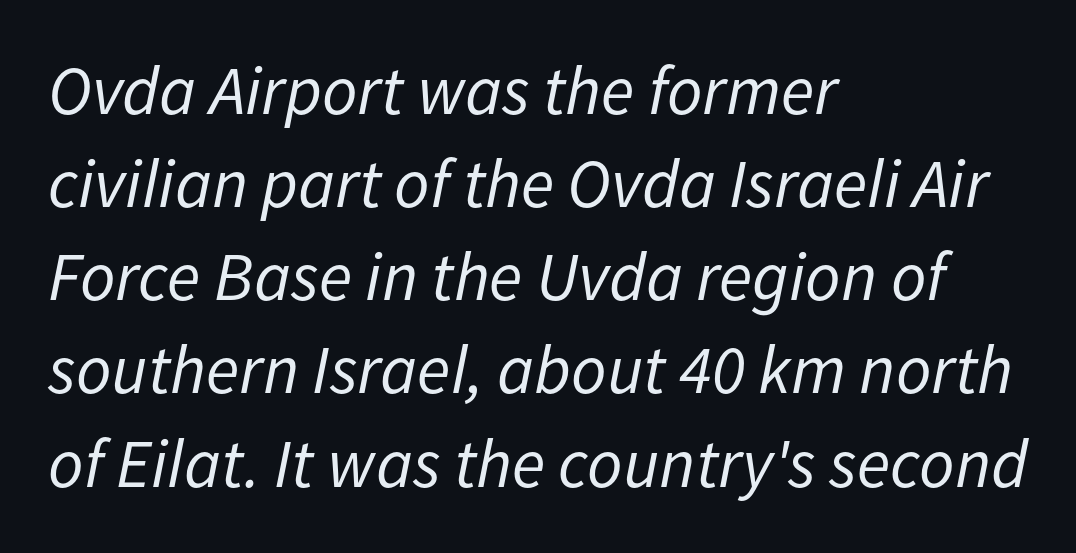
{"italic": "yes", "lean": "right", "slant_degrees": 11, "bold": "no", "weight": "regular", "width": "normal", "stroke_contrast": "low", "x_height": "medium", "monospaced": "no", "underline": "no", "align": "left", "line_spacing": "normal", "line_spacing_ratio": 1.35, "letter_spacing": "normal", "letter_spacing_em": 0.0, "glyph_px": 69}
